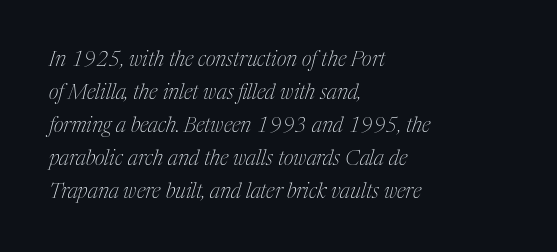
No extra ink here — the face is not bold. Quick note: italic. The text block is weighted toward the left margin, trailing off unevenly rightward. Tracking here is standard; glyphs follow each other at the usual distance. Nobody drew a line under any word here. Evenly set lines give the paragraph a standard silhouette.
